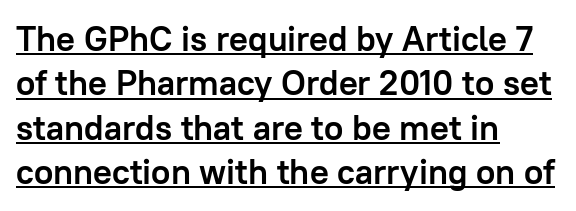
Nothing unusual about the tracking: characters are spaced as the font intends. The lines sit at an ordinary, default distance from one another. What weight is shown? A full bold with thick strokes. Ordinary non-slanted type is in use.
